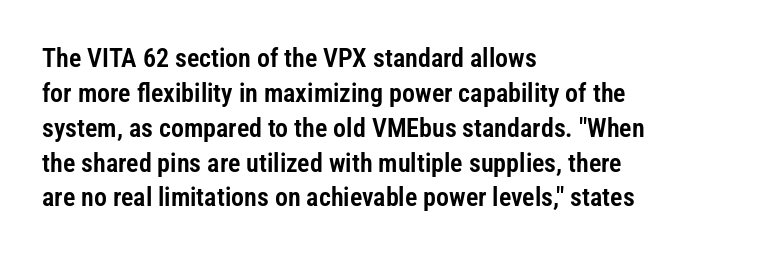
Q: Is the text italic (slanted)? A: No, it is upright.
Q: Is the text underlined? A: No.
Q: How is the paragraph aligned? A: Left-aligned.
Q: Is the spacing between letters normal or unusually wide? A: Normal.
Q: Is the spacing between lines tight, normal or loose? A: Normal.
